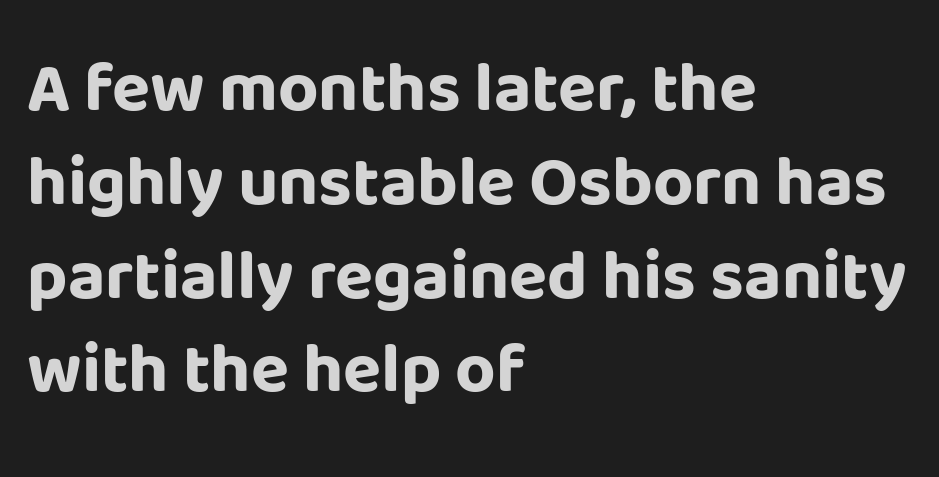
Is the letter spacing exaggerated? No — it looks like the ordinary default. Stroke terminals: plain, sans-serif. Heft: maximum for text — a bold. The face used here is proportionally spaced, like ordinary book or web type.
